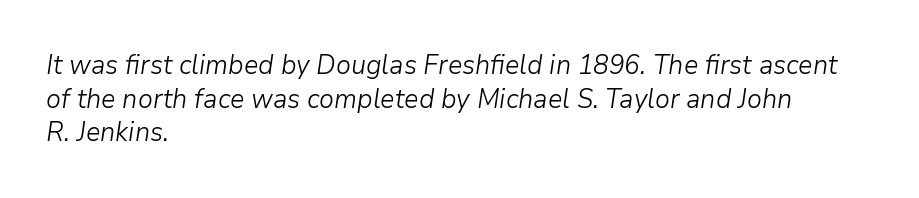
The image shows 27 px text type, italic (leaning right); set left-aligned, normal line spacing (1.25x), normal letter spacing, not underlined.
